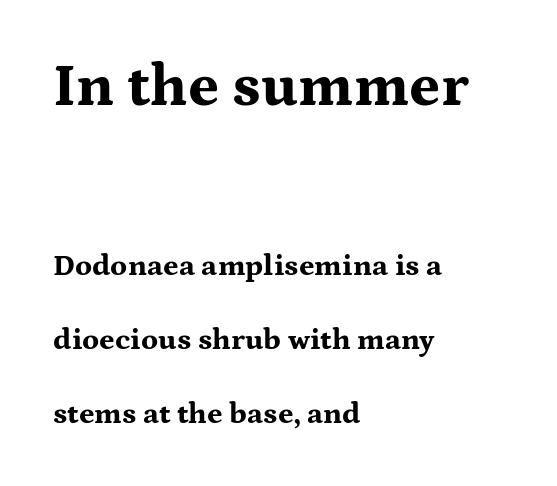
Q: Is the text bold? A: Yes.
Q: Is the text italic (slanted)? A: No, it is upright.
Q: Is the typeface a serif or a sans-serif typeface? A: Serif.
Q: Is the text underlined? A: No.
Q: How is the paragraph aligned? A: Left-aligned.
Q: Is the spacing between letters normal or unusually wide? A: Normal.
Q: Is the spacing between lines tight, normal or loose? A: Loose.
Q: Which block of text is set in a larger size, the first (top) or the second (bottom)? A: The first (top) one.
Q: Width (condensed, normal, or wide)? A: Wide.
Q: Stroke contrast? A: Medium.
Q: x-height? A: Medium.
Q: Monospaced? A: No.
